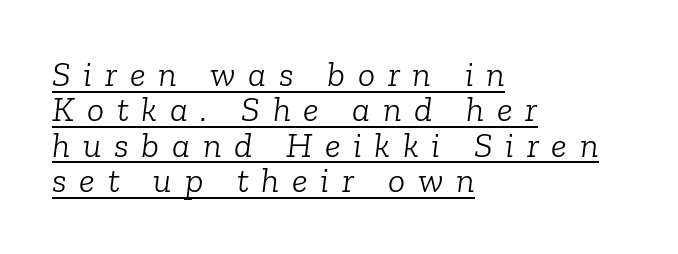
{"serif": "yes", "italic": "yes", "lean": "right", "slant_degrees": 6, "bold": "no", "weight": "light", "width": "normal", "stroke_contrast": "low", "x_height": "medium", "monospaced": "no", "underline": "yes", "align": "left", "line_spacing": "tight", "line_spacing_ratio": 0.98, "letter_spacing": "wide", "letter_spacing_em": 0.35, "glyph_px": 36}
